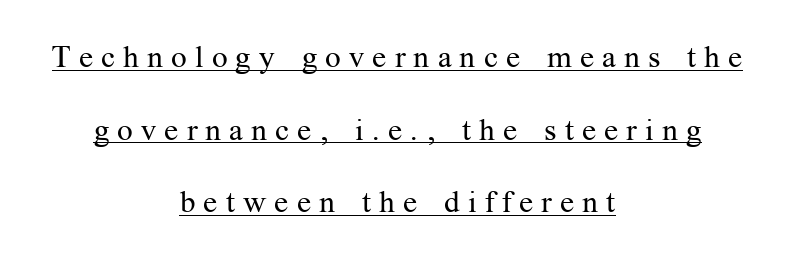
Q: Is the text bold? A: No.
Q: Is the text italic (slanted)? A: No, it is upright.
Q: Is the typeface a serif or a sans-serif typeface? A: Serif.
Q: Is the text underlined? A: Yes.
Q: How is the paragraph aligned? A: Centered.
Q: Is the spacing between letters normal or unusually wide? A: Unusually wide.
Q: Is the spacing between lines tight, normal or loose? A: Loose.
Q: Width (condensed, normal, or wide)? A: Normal.
Q: Stroke contrast? A: Medium.
Q: x-height? A: Medium.
Q: Monospaced? A: No.
